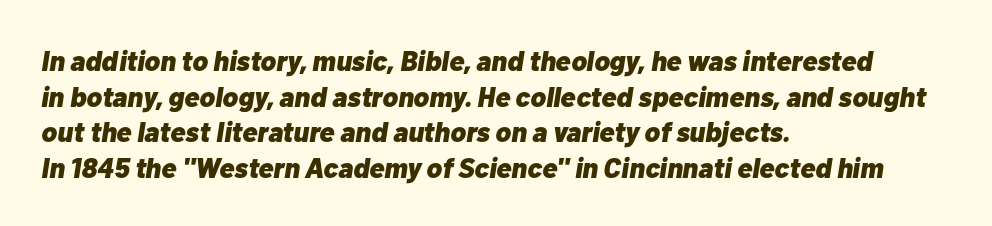
{"italic": "yes", "lean": "right", "slant_degrees": 10, "bold": "yes", "weight": "heavy", "width": "normal", "stroke_contrast": "low", "x_height": "medium", "monospaced": "no", "underline": "no", "align": "left", "line_spacing": "normal", "line_spacing_ratio": 1.27, "letter_spacing": "normal", "letter_spacing_em": 0.0, "glyph_px": 28}
